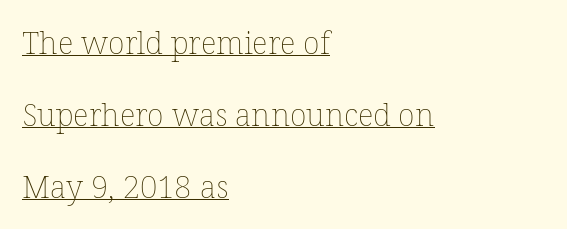
The image shows 31 px thin type, upright; set left-aligned, loose line spacing (2.32x), normal letter spacing, underlined; low stroke contrast and a medium x-height.
